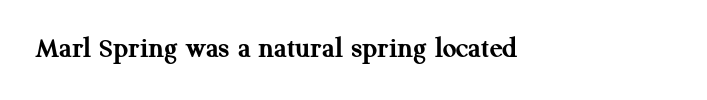
The image shows 30 px semibold serif type, upright; set normal letter spacing, not underlined; medium stroke contrast and a medium x-height.
